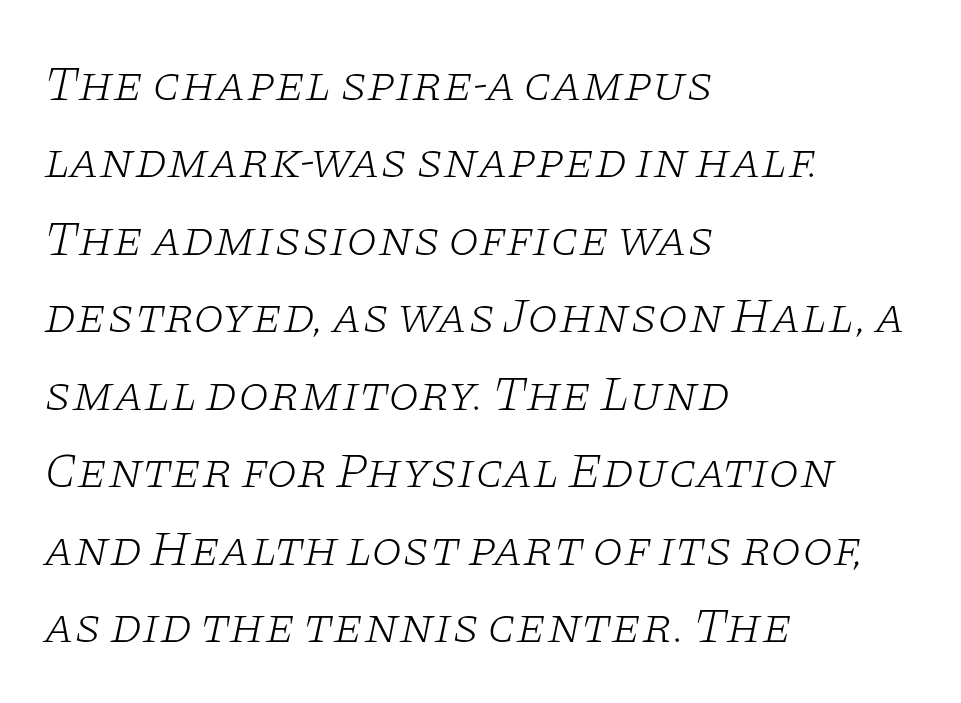
The font family rendered here belongs to the serif group. Does the copy run flush right? No — it runs flush left. Each stroke keeps to a modest, everyday thickness or less. The vertical gap from one line to the next is medium. When letters slant like this, we call the style italic.
